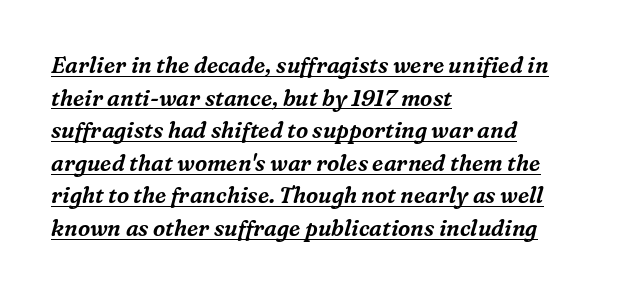
Q: Is the text italic (slanted)? A: Yes, it leans right by about 16 degrees.
Q: Is the text underlined? A: Yes.
Q: How is the paragraph aligned? A: Left-aligned.
Q: Is the spacing between letters normal or unusually wide? A: Normal.
Q: Is the spacing between lines tight, normal or loose? A: Normal.
